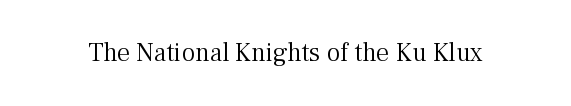
The image shows 26 px text type, upright; set normal letter spacing, not underlined.
